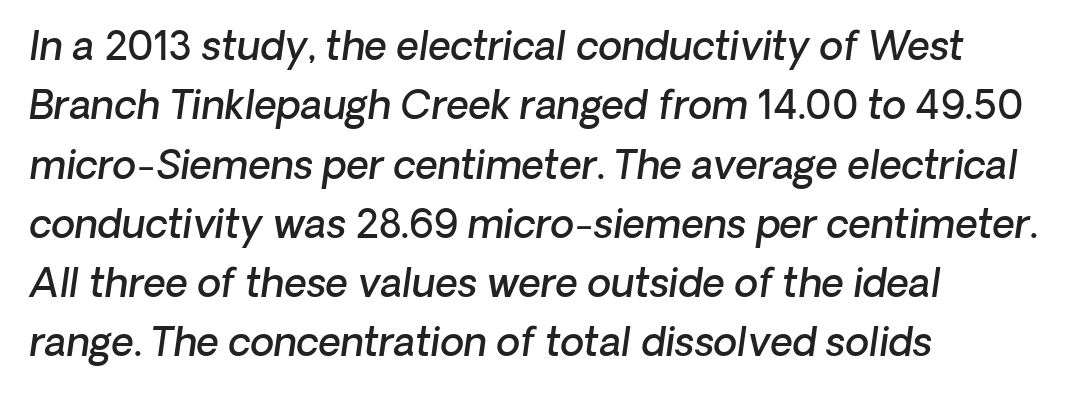
{"serif": "no", "bold": "semi", "weight": "semibold", "width": "normal", "stroke_contrast": "low", "x_height": "medium", "monospaced": "no", "underline": "no", "align": "left", "line_spacing": "normal", "line_spacing_ratio": 1.52, "letter_spacing": "normal", "letter_spacing_em": 0.0, "glyph_px": 39}
